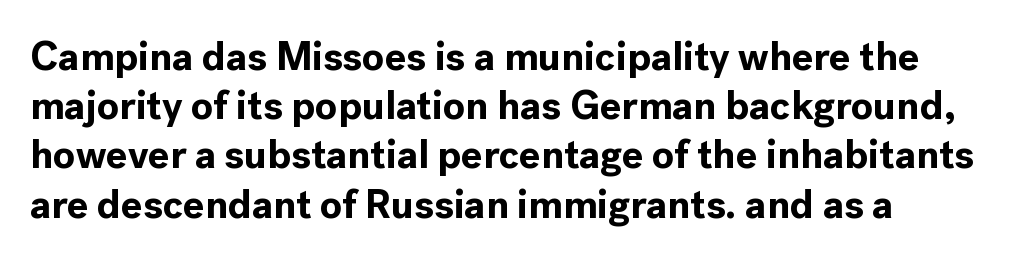
Q: Is the text bold? A: Yes.
Q: Is the text italic (slanted)? A: No, it is upright.
Q: Is the typeface a serif or a sans-serif typeface? A: Sans-serif.
Q: Is the text underlined? A: No.
Q: How is the paragraph aligned? A: Left-aligned.
Q: Is the spacing between letters normal or unusually wide? A: Normal.
Q: Width (condensed, normal, or wide)? A: Normal.
Q: x-height? A: Medium.
Q: Monospaced? A: No.
